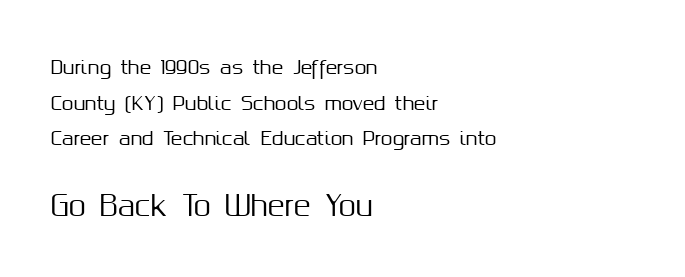
Q: Is the text italic (slanted)? A: No, it is upright.
Q: Is the typeface a serif or a sans-serif typeface? A: Sans-serif.
Q: Is the text underlined? A: No.
Q: How is the paragraph aligned? A: Left-aligned.
Q: Is the spacing between letters normal or unusually wide? A: Normal.
Q: Which block of text is set in a larger size, the first (top) or the second (bottom)? A: The second (bottom) one.
Q: Width (condensed, normal, or wide)? A: Normal.
Q: Stroke contrast? A: Medium.
Q: x-height? A: Medium.
Q: Monospaced? A: No.
